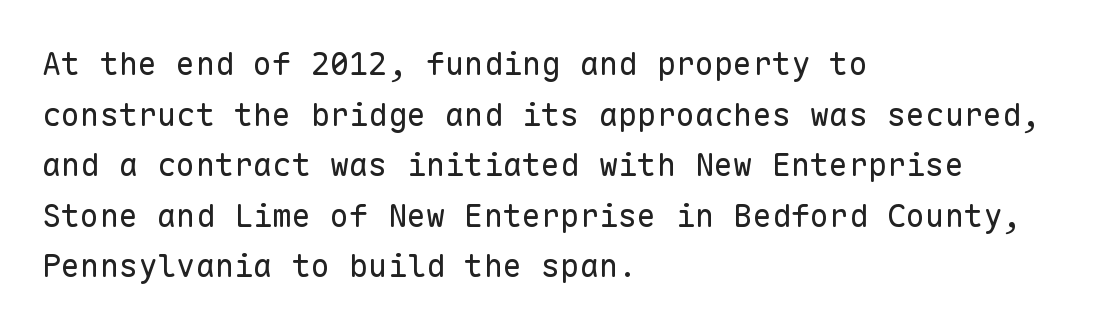
This is the regular roman posture of the typeface. Nothing heavy about these letters — not bold at all. A typesetter would call this monospace, since all characters share one set width. Whoever set this chose a conventional vertical rhythm.
